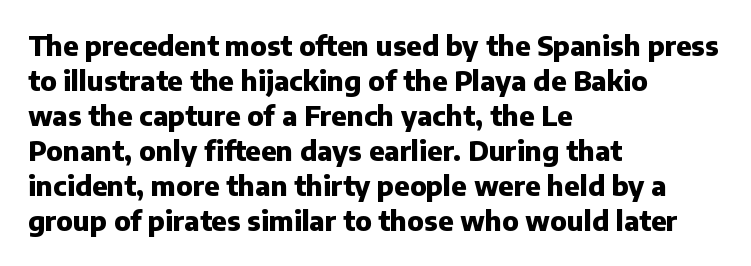
{"italic": "no", "bold": "yes", "underline": "no", "align": "left", "line_spacing": "normal", "line_spacing_ratio": 1.3, "letter_spacing": "normal", "letter_spacing_em": 0.0, "glyph_px": 27}
